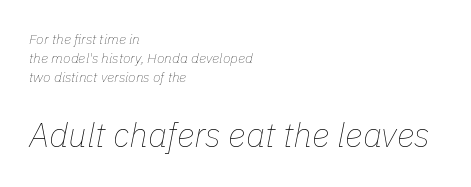
{"italic": "yes", "lean": "right", "slant_degrees": 11, "bold": "no", "weight": "thin", "width": "normal", "stroke_contrast": "low", "x_height": "medium", "monospaced": "no", "underline": "no", "align": "left", "line_spacing": "normal", "line_spacing_ratio": 1.34, "letter_spacing": "normal", "letter_spacing_em": 0.0, "larger_block": "second", "size_ratio": 2.43, "glyph_px": 34}
